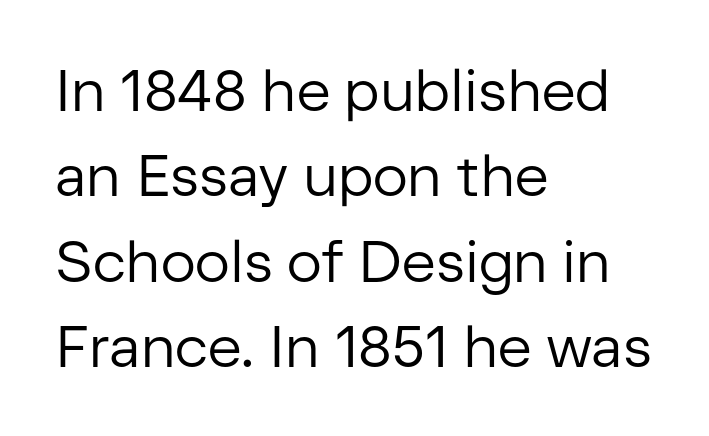
In terms of letterspacing, this is plain default setting. These lines are rendered in a variable-pitch font. The line-height multiplier appears to be the usual default. A sans-serif font was chosen for this passage.
